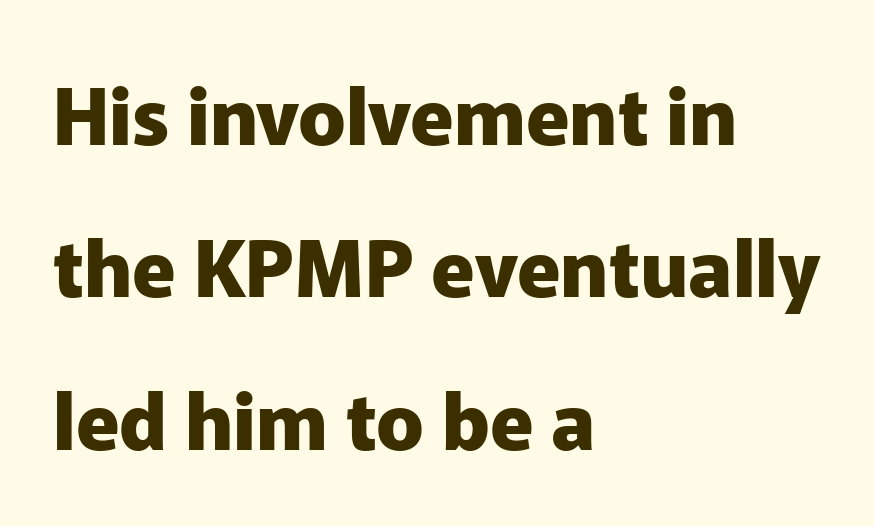
The image shows 79 px heavy sans-serif type, upright; set left-aligned, loose line spacing (1.93x), normal letter spacing, not underlined; low stroke contrast and a medium x-height.
